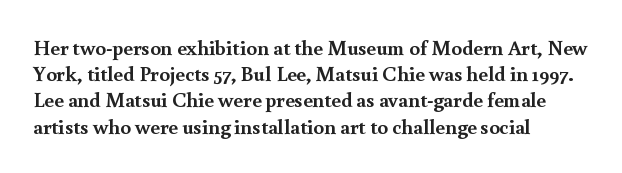
Q: Is the text bold? A: Yes.
Q: Is the text italic (slanted)? A: No, it is upright.
Q: Is the text underlined? A: No.
Q: How is the paragraph aligned? A: Left-aligned.
Q: Is the spacing between letters normal or unusually wide? A: Normal.
Q: Is the spacing between lines tight, normal or loose? A: Normal.
